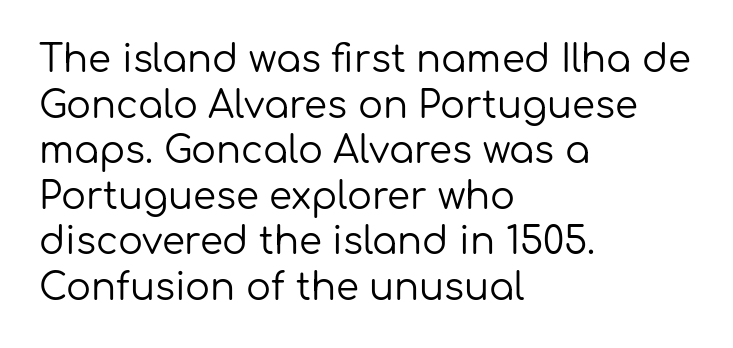
Ordinary non-slanted type is in use. These lines are rendered in a variable-pitch font. Glyph-to-glyph distance matches everyday printed text. The string is rendered with underlining switched off. The font is comparable to plain body text, perhaps lighter. The setting favours the left margin, as ordinary paragraphs usually do.
